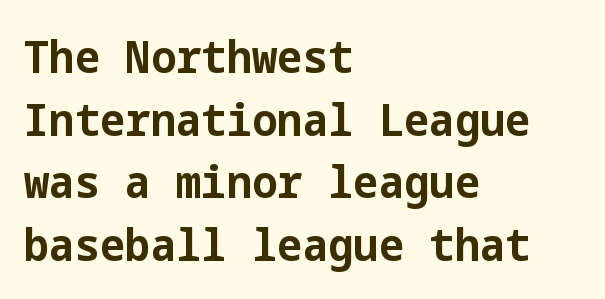
Q: Is the text bold? A: Yes.
Q: Is the text italic (slanted)? A: No, it is upright.
Q: Is the typeface a serif or a sans-serif typeface? A: Sans-serif.
Q: Is the text underlined? A: No.
Q: How is the paragraph aligned? A: Left-aligned.
Q: Is the spacing between letters normal or unusually wide? A: Normal.
Q: Is the spacing between lines tight, normal or loose? A: Normal.
Q: Width (condensed, normal, or wide)? A: Normal.
Q: Stroke contrast? A: Low.
Q: x-height? A: Medium.
